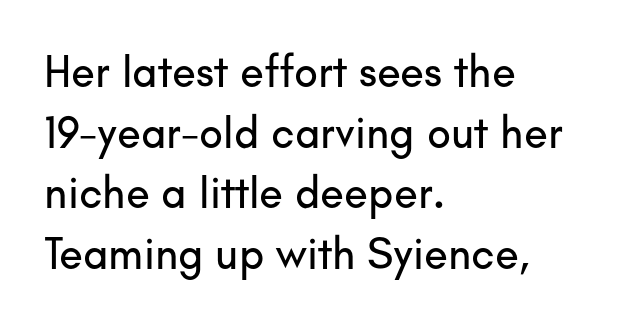
The image shows 44 px sans-serif type, upright; set left-aligned, normal line spacing (1.38x), normal letter spacing, not underlined; low stroke contrast and a small x-height.
